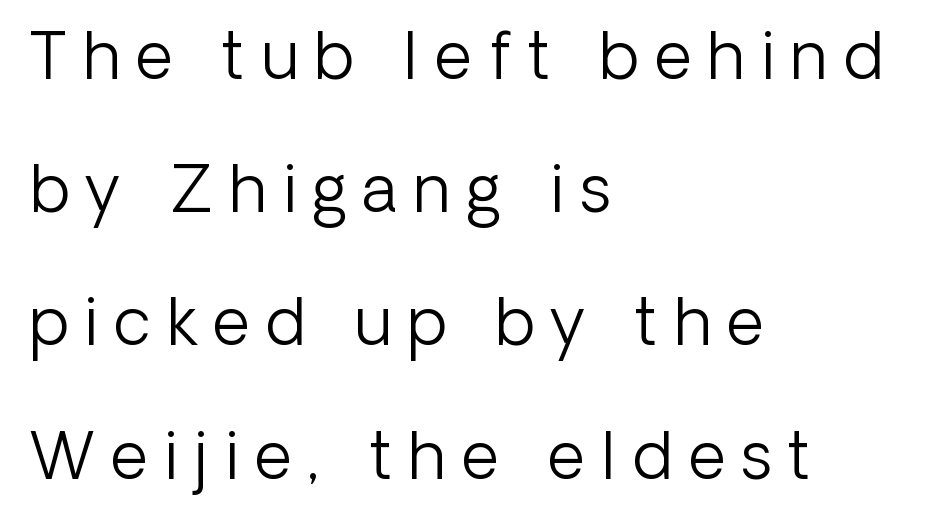
The image shows 65 px light sans-serif type, upright; set left-aligned, loose line spacing (2.05x), unusually wide letter spacing (+0.25 em), not underlined; low stroke contrast and a medium x-height.
